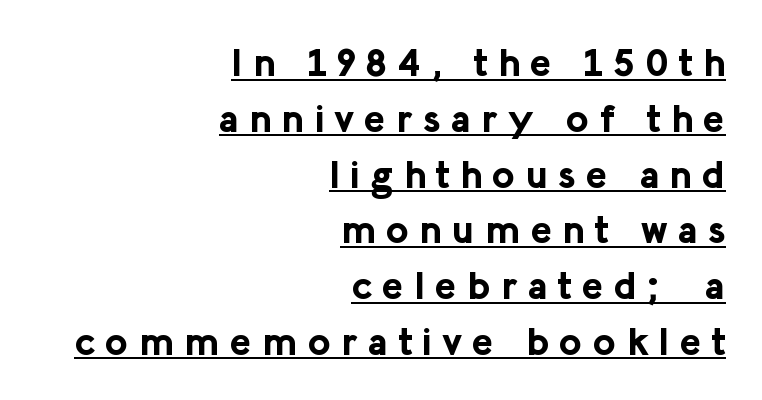
{"serif": "no", "italic": "no", "bold": "yes", "weight": "bold", "width": "normal", "stroke_contrast": "low", "x_height": "medium", "monospaced": "no", "underline": "yes", "align": "right", "line_spacing": "normal", "line_spacing_ratio": 1.43, "letter_spacing": "wide", "letter_spacing_em": 0.27, "glyph_px": 39}
